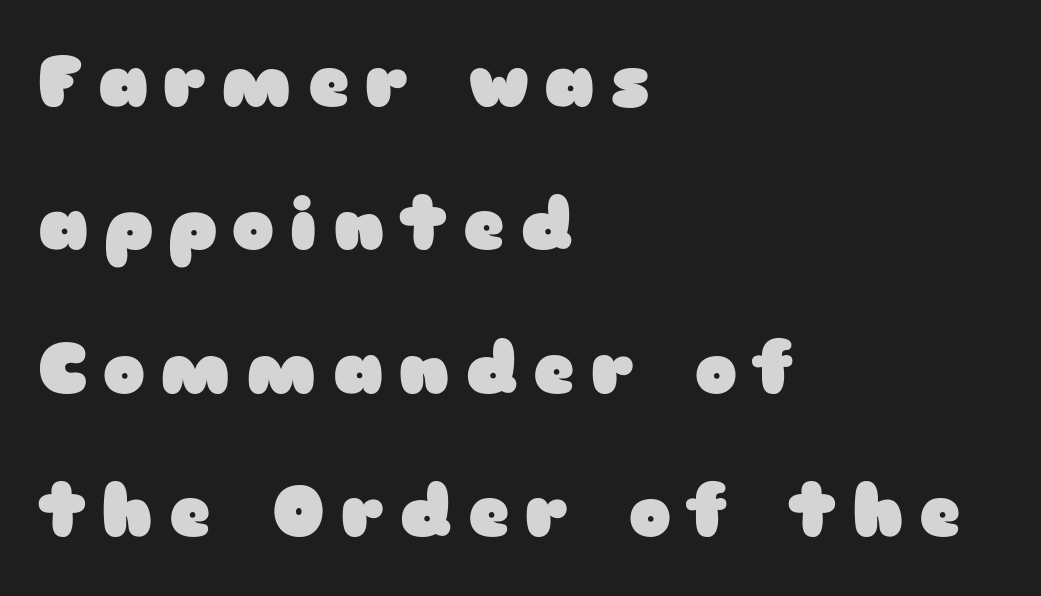
The image shows 71 px heavy, wide sans-serif type, upright; set left-aligned, loose line spacing (2.02x), unusually wide letter spacing (+0.22 em), not underlined; low stroke contrast and a medium x-height.
